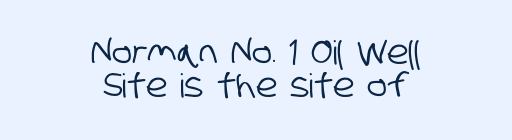
{"serif": "no", "width": "condensed", "stroke_contrast": "low", "x_height": "large", "monospaced": "no", "underline": "no", "align": "center", "line_spacing": "tight", "line_spacing_ratio": 1.01, "letter_spacing": "normal", "letter_spacing_em": 0.0, "glyph_px": 33}
